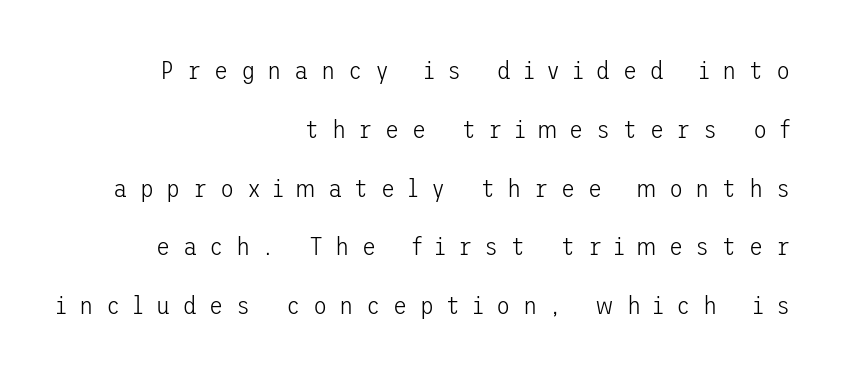
{"italic": "no", "bold": "no", "underline": "no", "align": "right", "line_spacing": "loose", "line_spacing_ratio": 2.26, "letter_spacing": "wide", "letter_spacing_em": 0.48, "glyph_px": 26}
